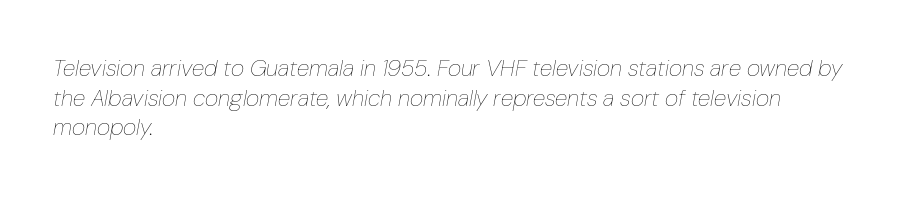
The letters are slanted; this is an italic face. Honestly, the letter spacing is just normal — you wouldn't notice it. Whoever set this chose a conventional vertical rhythm. Clear beneath every line of the passage.
